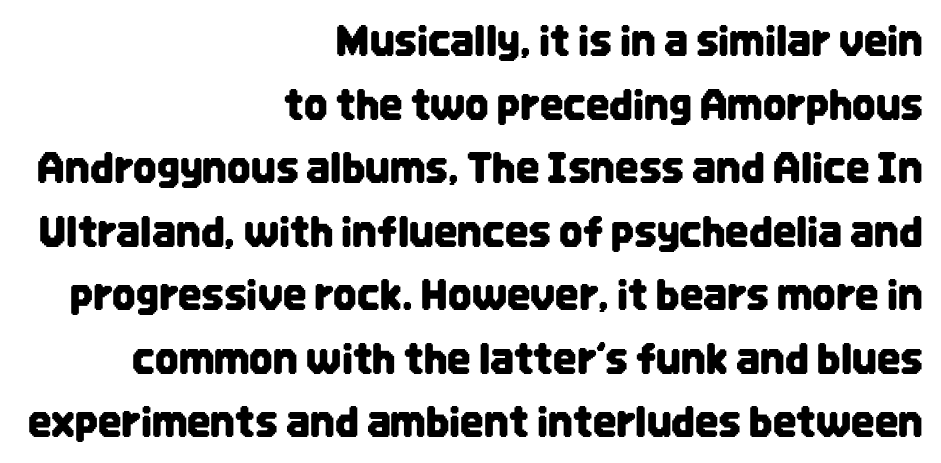
Q: Is the text italic (slanted)? A: No, it is upright.
Q: Is the typeface a serif or a sans-serif typeface? A: Sans-serif.
Q: Is the text underlined? A: No.
Q: How is the paragraph aligned? A: Right-aligned.
Q: Is the spacing between letters normal or unusually wide? A: Normal.
Q: Is the spacing between lines tight, normal or loose? A: Normal.
Q: Width (condensed, normal, or wide)? A: Condensed.
Q: Stroke contrast? A: Low.
Q: x-height? A: Large.
Q: Monospaced? A: No.
